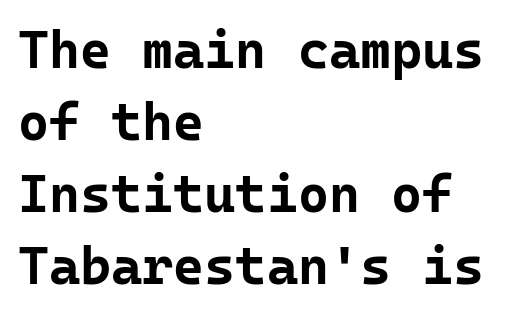
Q: Is the text bold? A: Yes.
Q: Is the text italic (slanted)? A: No, it is upright.
Q: Is the typeface a serif or a sans-serif typeface? A: Sans-serif.
Q: Is the text underlined? A: No.
Q: How is the paragraph aligned? A: Left-aligned.
Q: Is the spacing between letters normal or unusually wide? A: Normal.
Q: Is the spacing between lines tight, normal or loose? A: Normal.
Q: Width (condensed, normal, or wide)? A: Normal.
Q: Stroke contrast? A: Low.
Q: x-height? A: Medium.
Q: Monospaced? A: Yes.
